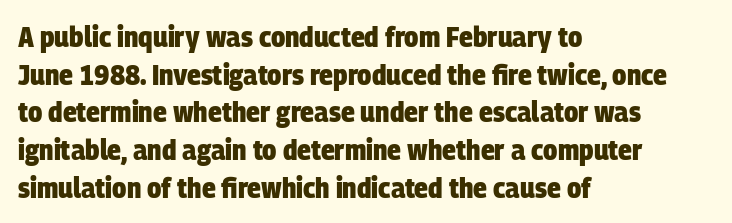
Has an underline been added? It has not. Short and long lines alike share a common starting point at left. A typesetter would call this proportional, since set widths differ per character. Type style note: lacks serifs. The letters sit at their default tracking, neither squeezed nor spread.
